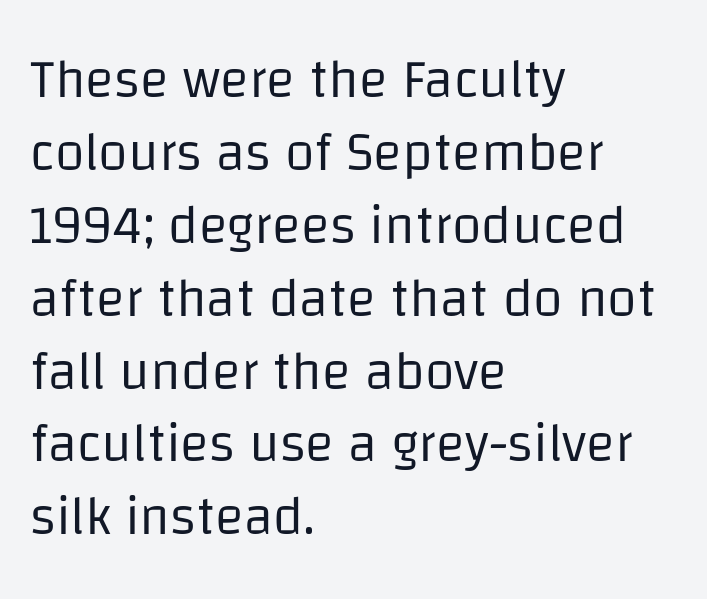
Notice how the passage keeps a crisp vertical edge on the left only. Looks like regular typesetting: each glyph gets only the width it needs. The leading is moderate, giving the passage an even texture. The letterforms sit shoulder to shoulder at normal distance. The typography opts for an upright posture over an oblique one.
